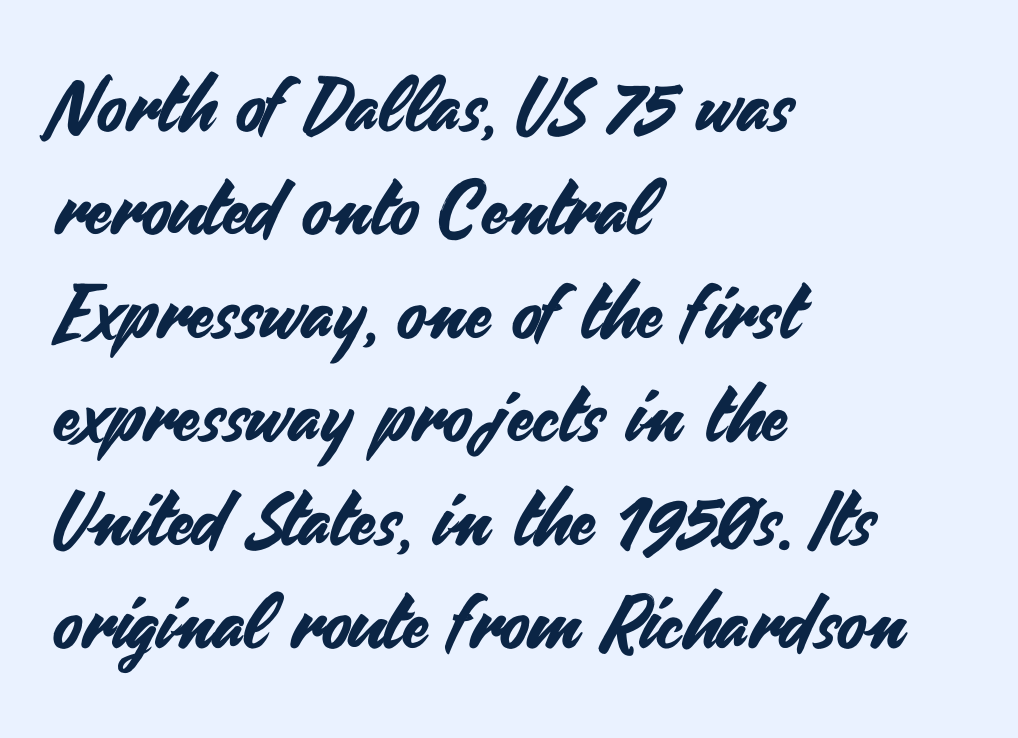
The image shows 75 px sans-serif type; set left-aligned, normal line spacing (1.38x), normal letter spacing, not underlined; medium stroke contrast and a small x-height.
